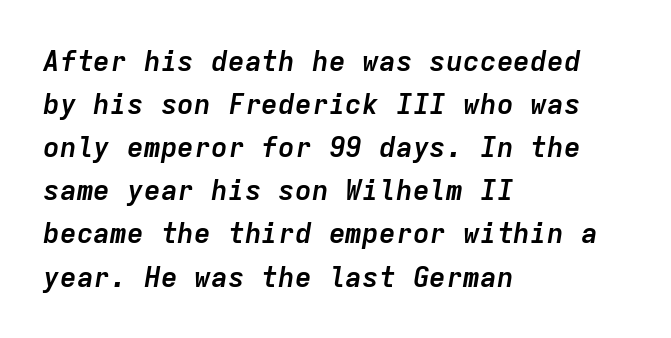
The image shows 28 px semibold type, italic (leaning right), monospaced; set left-aligned, normal line spacing (1.54x), normal letter spacing, not underlined; low stroke contrast and a medium x-height.
